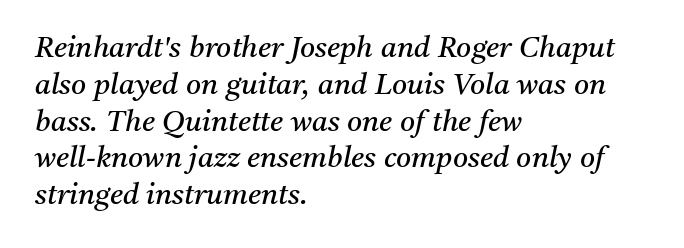
The image shows 29 px regular-weight serif type, italic (leaning right); set left-aligned, normal line spacing (1.27x), normal letter spacing, not underlined; medium stroke contrast and a medium x-height.
